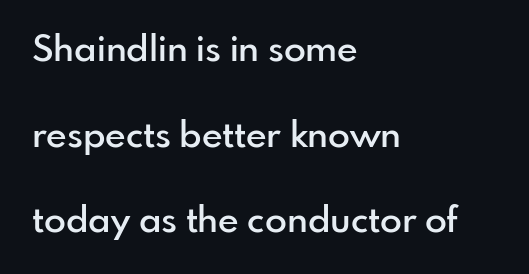
Q: Is the text bold? A: Semi-bold.
Q: Is the text italic (slanted)? A: No, it is upright.
Q: Is the typeface a serif or a sans-serif typeface? A: Sans-serif.
Q: Is the text underlined? A: No.
Q: How is the paragraph aligned? A: Left-aligned.
Q: Is the spacing between letters normal or unusually wide? A: Normal.
Q: Is the spacing between lines tight, normal or loose? A: Loose.
Q: Width (condensed, normal, or wide)? A: Normal.
Q: Stroke contrast? A: Low.
Q: x-height? A: Small.
Q: Monospaced? A: No.
